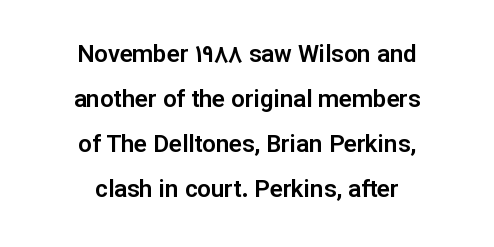
{"italic": "no", "underline": "no", "align": "center", "line_spacing_ratio": 1.87, "letter_spacing": "normal", "letter_spacing_em": 0.0, "glyph_px": 24}
